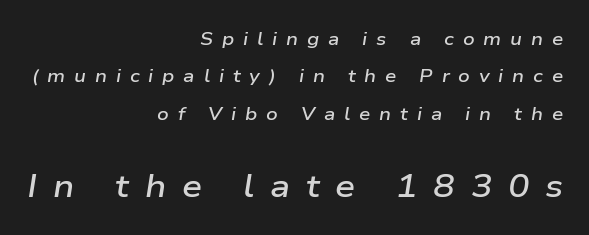
The image shows 32 px semibold, wide type, italic (leaning right); set right-aligned, loose line spacing (2.08x), unusually wide letter spacing (+0.49 em), not underlined; the second (bottom) block is 1.78x larger; low stroke contrast and a medium x-height.
